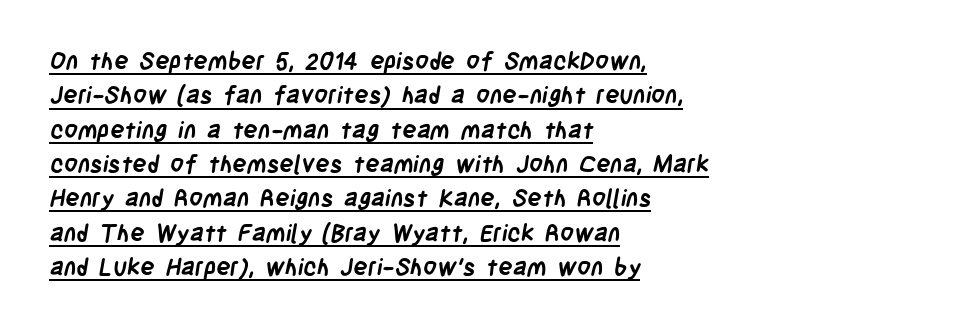
The face used here has the dense, thick strokes of a bold. Line starts are locked; line ends wander. Here the glyphs are tracked normally, forming tight word shapes. A rule runs beneath these lines of type.
